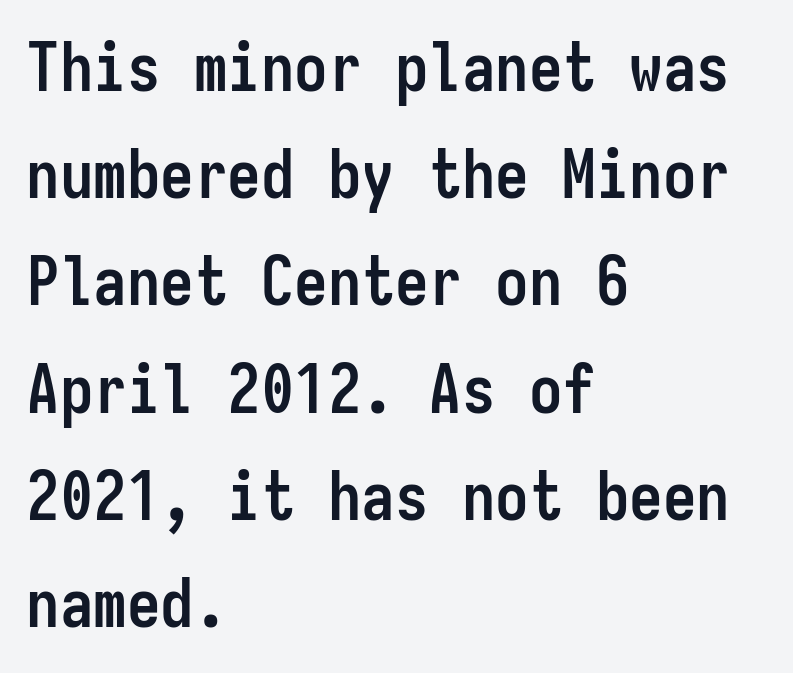
In terms of posture, this sample is upright. Rows of type keep a routine distance in the vertical direction. The passage shown is typeset with a sans-serif family. The face used here has the dense, thick strokes of a bold. A bare baseline throughout the passage.
